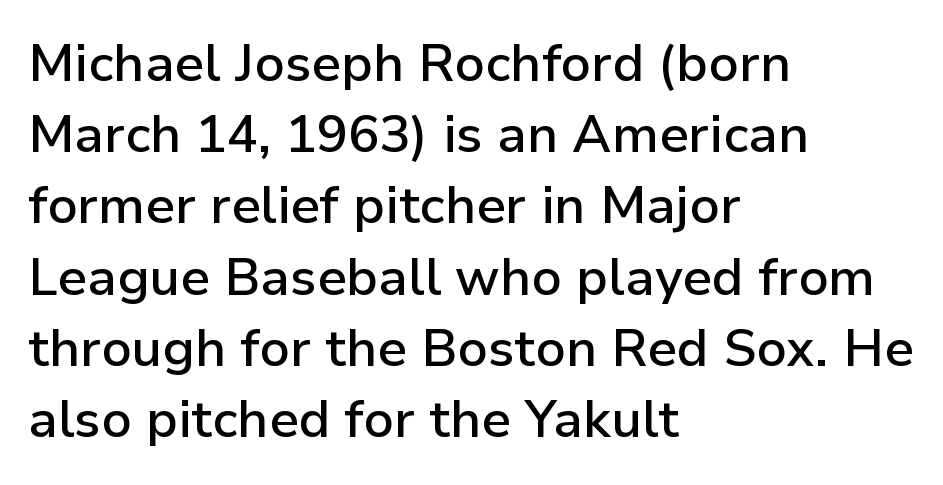
Q: Is the text bold? A: Semi-bold.
Q: Is the text italic (slanted)? A: No, it is upright.
Q: Is the typeface a serif or a sans-serif typeface? A: Sans-serif.
Q: Is the text underlined? A: No.
Q: How is the paragraph aligned? A: Left-aligned.
Q: Is the spacing between letters normal or unusually wide? A: Normal.
Q: Is the spacing between lines tight, normal or loose? A: Normal.
Q: Width (condensed, normal, or wide)? A: Normal.
Q: Stroke contrast? A: Low.
Q: x-height? A: Medium.
Q: Monospaced? A: No.
